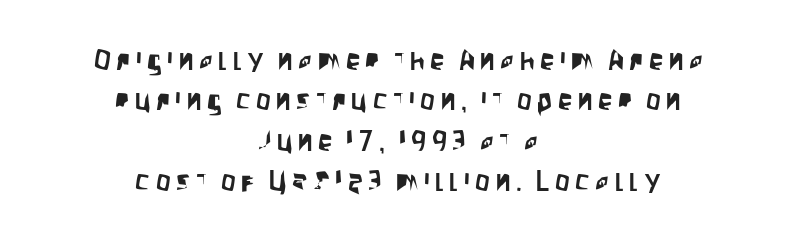
In CSS terms this would be text-align: center. Underline: absent. Regular leading. The font family rendered here belongs to the sans-serif group.
